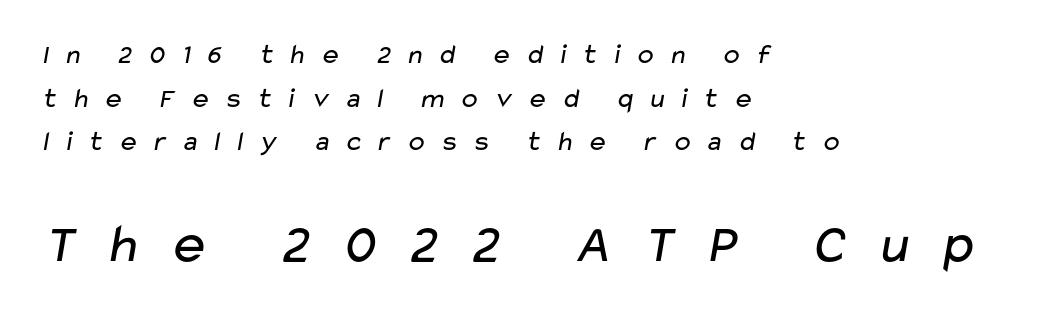
{"serif": "no", "bold": "no", "weight": "regular", "width": "wide", "stroke_contrast": "low", "x_height": "medium", "monospaced": "no", "underline": "no", "align": "left", "line_spacing": "normal", "line_spacing_ratio": 1.56, "letter_spacing": "wide", "letter_spacing_em": 0.45, "larger_block": "second", "size_ratio": 2.0, "glyph_px": 56}
